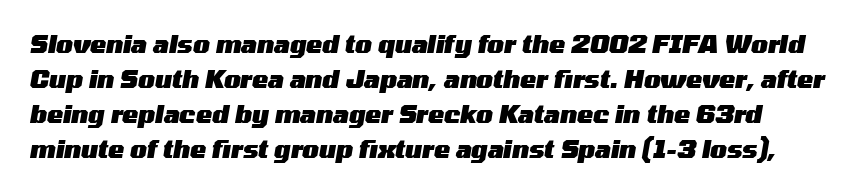
Q: Is the text bold? A: Yes.
Q: Is the text italic (slanted)? A: Yes, it leans right by about 10 degrees.
Q: Is the text underlined? A: No.
Q: Is the spacing between letters normal or unusually wide? A: Normal.
Q: Is the spacing between lines tight, normal or loose? A: Normal.
